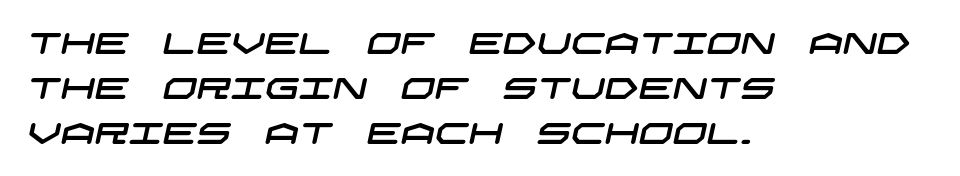
The image shows 30 px wide sans-serif type; set left-aligned, normal line spacing (1.5x), normal letter spacing, not underlined; low stroke contrast and a large x-height.
